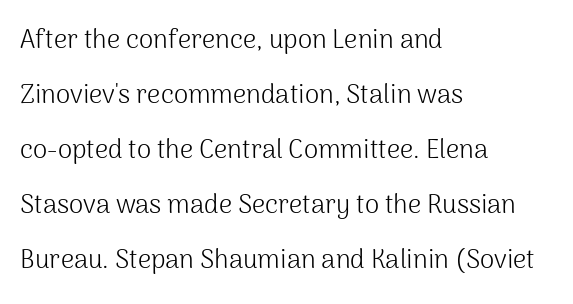
Vertical strokes here are truly vertical. Horizontal alignment here is leftward, the default for most running prose. Students, observe: this is what heavily led, spacious text looks like. Lines of text with bare space underneath.
